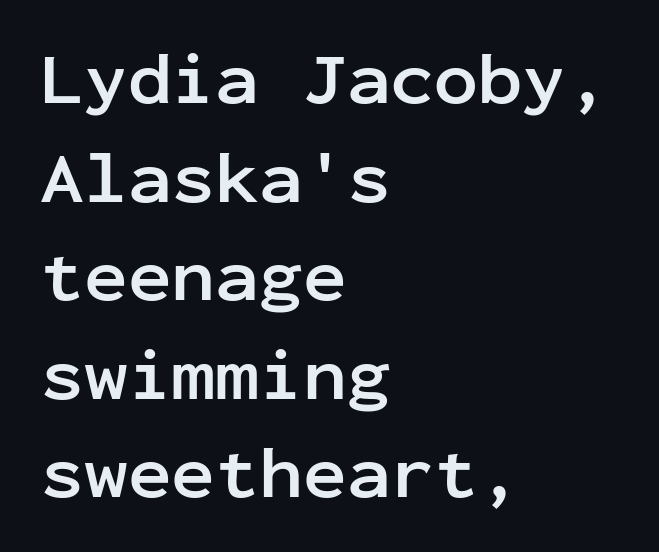
The image shows 73 px semibold sans-serif type, upright, monospaced; set left-aligned, normal line spacing (1.35x), normal letter spacing, not underlined; low stroke contrast and a medium x-height.
